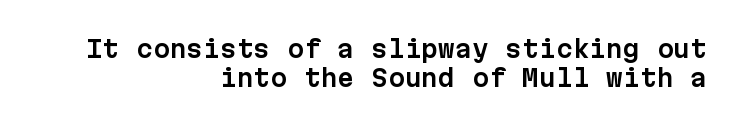
Q: Is the text italic (slanted)? A: No, it is upright.
Q: Is the text underlined? A: No.
Q: How is the paragraph aligned? A: Right-aligned.
Q: Is the spacing between letters normal or unusually wide? A: Normal.
